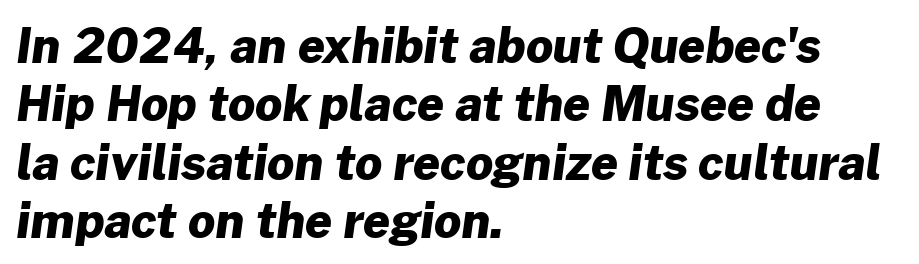
The image shows 47 px heavy sans-serif type; set left-aligned, line spacing 1.24x, normal letter spacing, not underlined; low stroke contrast and a medium x-height.
